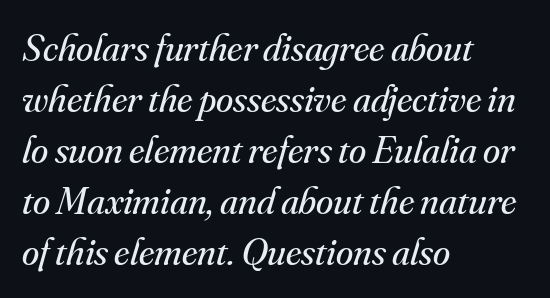
Has an underline been added? It has not. Think of a printed novel: that variable character pitch is what you see here. Every row of glyphs begins at an identical x-position on the left. Old-style or modern, the face here clearly has serifs. A typesetter would mark this as italic. In terms of letterspacing, this is plain default setting.
